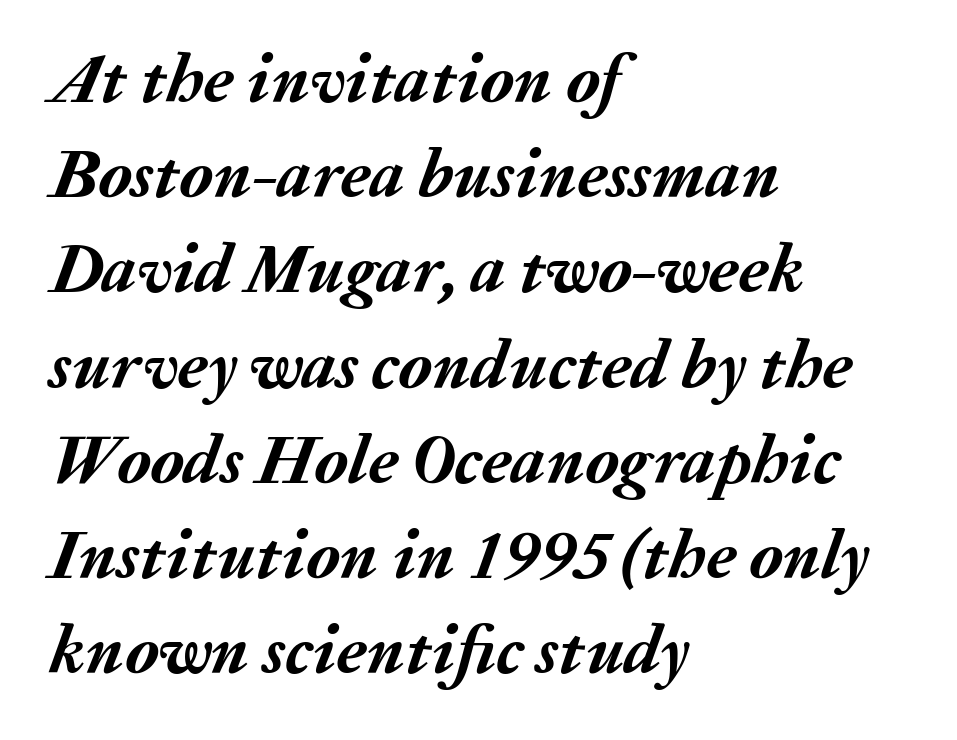
Q: Is the text bold? A: Yes.
Q: Is the text italic (slanted)? A: Yes, it leans right by about 20 degrees.
Q: Is the text underlined? A: No.
Q: How is the paragraph aligned? A: Left-aligned.
Q: Is the spacing between letters normal or unusually wide? A: Normal.
Q: Is the spacing between lines tight, normal or loose? A: Normal.
Q: Width (condensed, normal, or wide)? A: Normal.
Q: Stroke contrast? A: Medium.
Q: x-height? A: Medium.
Q: Monospaced? A: No.
